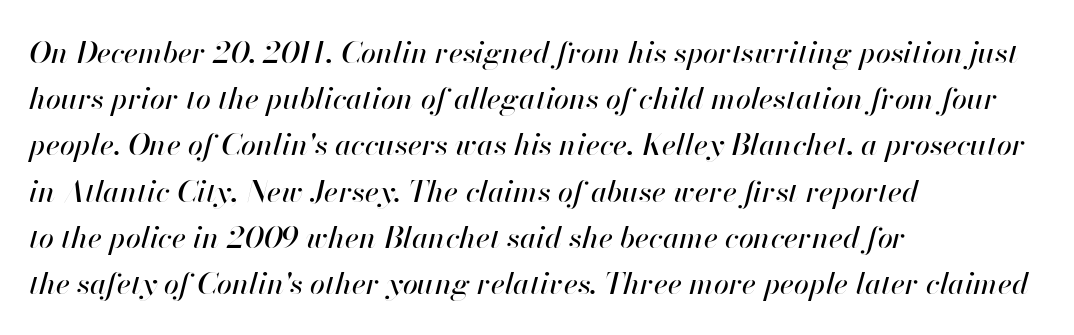
The image shows 30 px text type, italic (leaning right); set left-aligned, normal line spacing (1.54x), normal letter spacing, not underlined; high stroke contrast and a small x-height.
